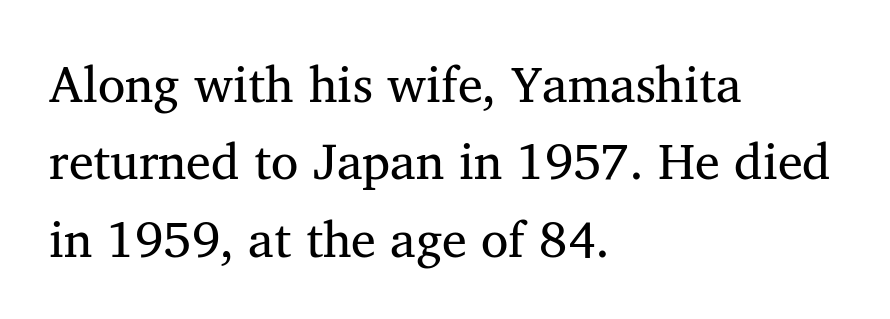
Q: Is the text bold? A: No.
Q: Is the text italic (slanted)? A: No, it is upright.
Q: Is the typeface a serif or a sans-serif typeface? A: Serif.
Q: Is the text underlined? A: No.
Q: How is the paragraph aligned? A: Left-aligned.
Q: Is the spacing between letters normal or unusually wide? A: Normal.
Q: Is the spacing between lines tight, normal or loose? A: Normal.
Q: Width (condensed, normal, or wide)? A: Normal.
Q: Stroke contrast? A: Medium.
Q: x-height? A: Medium.
Q: Monospaced? A: No.
